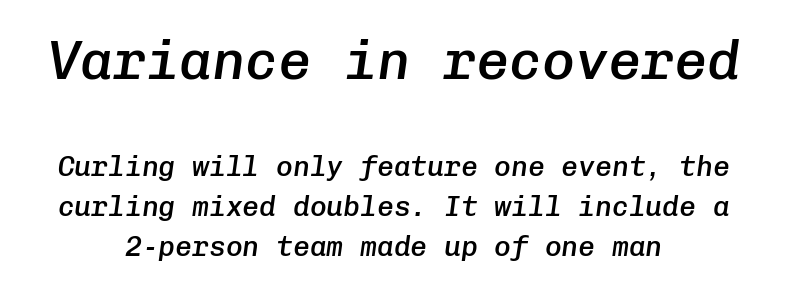
Q: Is the text bold? A: Semi-bold.
Q: Is the text italic (slanted)? A: Yes, it leans right by about 8 degrees.
Q: Is the text underlined? A: No.
Q: How is the paragraph aligned? A: Centered.
Q: Is the spacing between letters normal or unusually wide? A: Normal.
Q: Is the spacing between lines tight, normal or loose? A: Normal.
Q: Which block of text is set in a larger size, the first (top) or the second (bottom)? A: The first (top) one.
Q: Width (condensed, normal, or wide)? A: Normal.
Q: Stroke contrast? A: Low.
Q: x-height? A: Medium.
Q: Monospaced? A: Yes.
